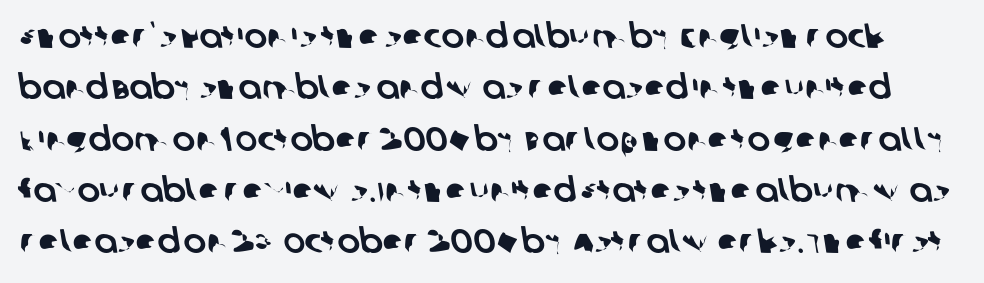
Q: Is the typeface a serif or a sans-serif typeface? A: Sans-serif.
Q: Is the text underlined? A: No.
Q: Is the spacing between letters normal or unusually wide? A: Normal.
Q: Is the spacing between lines tight, normal or loose? A: Normal.
Q: Width (condensed, normal, or wide)? A: Normal.
Q: Stroke contrast? A: Low.
Q: x-height? A: Large.
Q: Monospaced? A: No.
